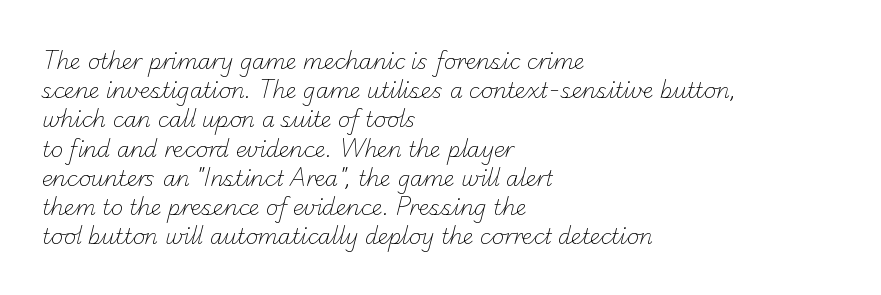
{"bold": "no", "underline": "no", "align": "left", "line_spacing": "normal", "line_spacing_ratio": 1.39, "letter_spacing": "normal", "letter_spacing_em": 0.0, "glyph_px": 21}
